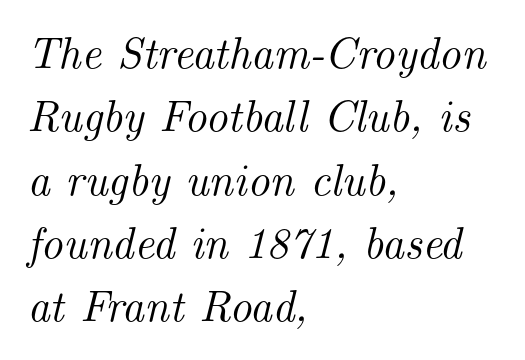
Q: Is the text italic (slanted)? A: Yes, it leans right by about 14 degrees.
Q: Is the typeface a serif or a sans-serif typeface? A: Serif.
Q: Is the text underlined? A: No.
Q: How is the paragraph aligned? A: Left-aligned.
Q: Is the spacing between letters normal or unusually wide? A: Normal.
Q: Is the spacing between lines tight, normal or loose? A: Normal.
Q: Width (condensed, normal, or wide)? A: Normal.
Q: Stroke contrast? A: Medium.
Q: x-height? A: Small.
Q: Monospaced? A: No.
